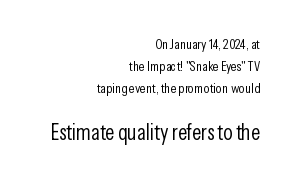
Q: Is the text bold? A: No.
Q: Is the text italic (slanted)? A: No, it is upright.
Q: Is the text underlined? A: No.
Q: How is the paragraph aligned? A: Right-aligned.
Q: Is the spacing between letters normal or unusually wide? A: Normal.
Q: Is the spacing between lines tight, normal or loose? A: Normal.
Q: Which block of text is set in a larger size, the first (top) or the second (bottom)? A: The second (bottom) one.
